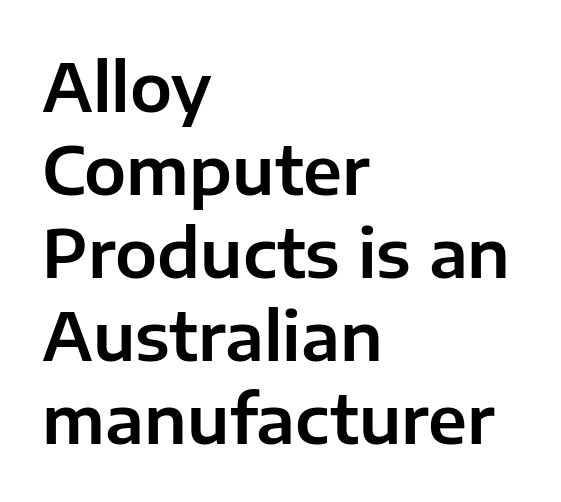
{"serif": "no", "italic": "no", "width": "normal", "stroke_contrast": "low", "x_height": "medium", "monospaced": "no", "underline": "no", "align": "left", "line_spacing_ratio": 1.24, "letter_spacing": "normal", "letter_spacing_em": 0.0, "glyph_px": 67}
